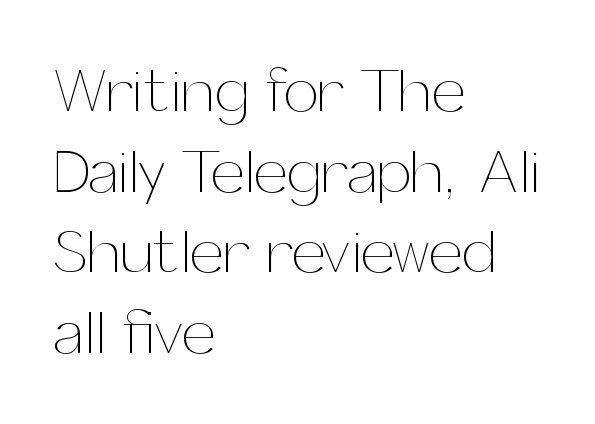
{"italic": "no", "bold": "no", "weight": "thin", "width": "normal", "stroke_contrast": "medium", "x_height": "medium", "monospaced": "no", "underline": "no", "align": "left", "line_spacing": "normal", "line_spacing_ratio": 1.3, "letter_spacing": "normal", "letter_spacing_em": 0.0, "glyph_px": 62}
